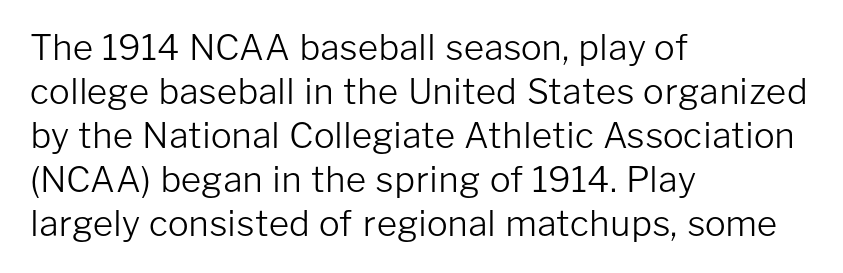
{"serif": "no", "italic": "no", "bold": "no", "weight": "light", "width": "normal", "stroke_contrast": "low", "x_height": "medium", "monospaced": "no", "underline": "no", "align": "left", "line_spacing": "normal", "line_spacing_ratio": 1.26, "letter_spacing": "normal", "letter_spacing_em": 0.0, "glyph_px": 35}
